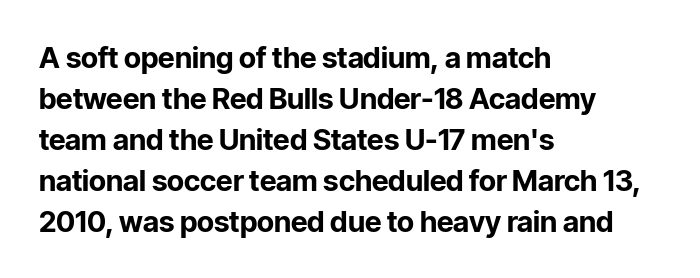
Q: Is the text bold? A: Yes.
Q: Is the text italic (slanted)? A: No, it is upright.
Q: Is the typeface a serif or a sans-serif typeface? A: Sans-serif.
Q: Is the text underlined? A: No.
Q: How is the paragraph aligned? A: Left-aligned.
Q: Is the spacing between letters normal or unusually wide? A: Normal.
Q: Is the spacing between lines tight, normal or loose? A: Normal.
Q: Width (condensed, normal, or wide)? A: Normal.
Q: Stroke contrast? A: Low.
Q: x-height? A: Medium.
Q: Monospaced? A: No.
